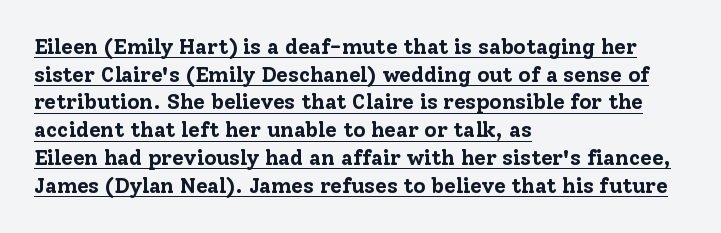
Heft: maximum for text — a bold. Words appear dense and cohesive because spacing is normal. The paragraph has a hard left edge and a soft right edge. Does the lettering tilt? It doesn't — this is upright.
